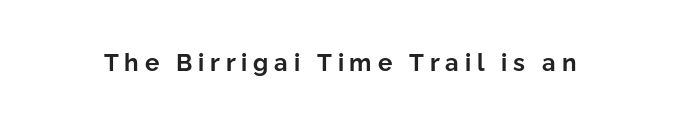
The line texture is sparse and dotted thanks to wide tracking. Letters rest on an invisible, unmarked baseline. The axis of the letterforms is exactly vertical. Its strokes are broad and dark, the hallmark of bold type.
